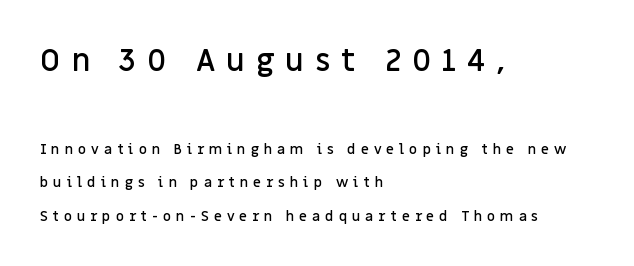
Q: Is the text bold? A: Semi-bold.
Q: Is the text italic (slanted)? A: No, it is upright.
Q: Is the typeface a serif or a sans-serif typeface? A: Sans-serif.
Q: Is the text underlined? A: No.
Q: How is the paragraph aligned? A: Left-aligned.
Q: Is the spacing between letters normal or unusually wide? A: Unusually wide.
Q: Is the spacing between lines tight, normal or loose? A: Loose.
Q: Which block of text is set in a larger size, the first (top) or the second (bottom)? A: The first (top) one.
Q: Width (condensed, normal, or wide)? A: Normal.
Q: Stroke contrast? A: Low.
Q: x-height? A: Large.
Q: Monospaced? A: No.
